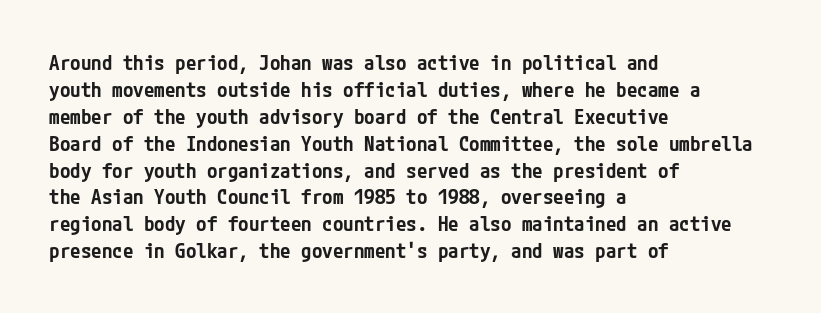
{"italic": "no", "bold": "semi", "underline": "no", "align": "left", "line_spacing": "normal", "line_spacing_ratio": 1.28, "letter_spacing": "normal", "letter_spacing_em": 0.0, "glyph_px": 21}
